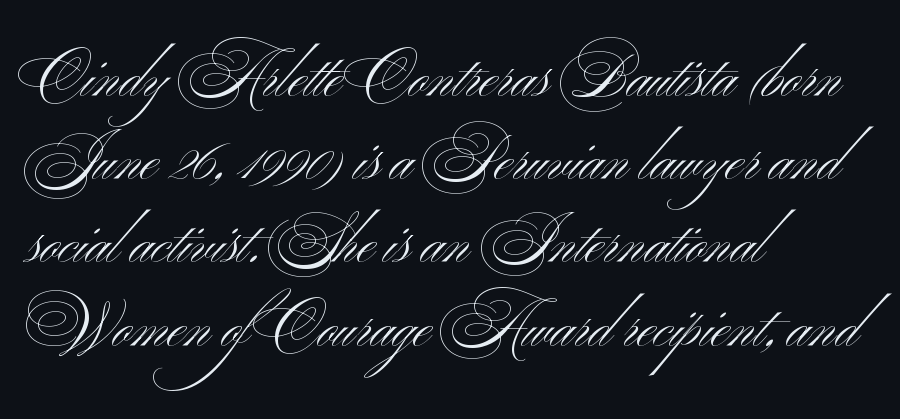
Q: Is the text bold? A: No.
Q: Is the text italic (slanted)? A: Yes.
Q: Is the typeface a serif or a sans-serif typeface? A: Sans-serif.
Q: Is the text underlined? A: No.
Q: How is the paragraph aligned? A: Left-aligned.
Q: Is the spacing between letters normal or unusually wide? A: Normal.
Q: Is the spacing between lines tight, normal or loose? A: Normal.
Q: Width (condensed, normal, or wide)? A: Wide.
Q: Stroke contrast? A: Medium.
Q: x-height? A: Small.
Q: Monospaced? A: No.
